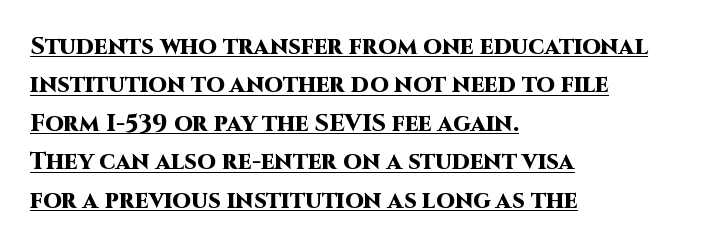
Q: Is the text bold? A: Yes.
Q: Is the text italic (slanted)? A: No, it is upright.
Q: Is the text underlined? A: Yes.
Q: How is the paragraph aligned? A: Left-aligned.
Q: Is the spacing between letters normal or unusually wide? A: Normal.
Q: Is the spacing between lines tight, normal or loose? A: Normal.
